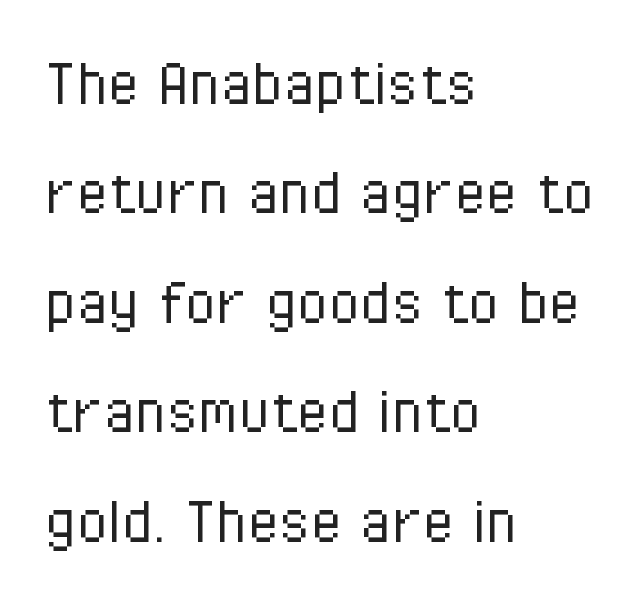
The image shows 72 px light, condensed sans-serif type, upright; set left-aligned, normal line spacing (1.52x), normal letter spacing, not underlined; low stroke contrast and a medium x-height.
